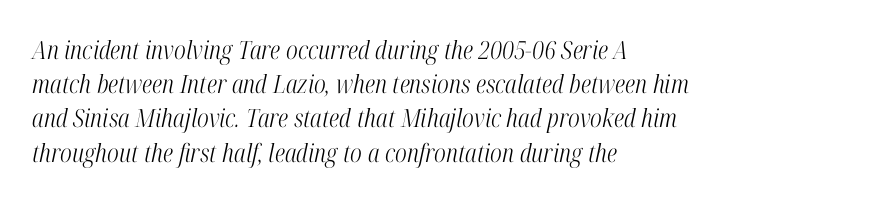
{"italic": "yes", "lean": "right", "slant_degrees": 12, "bold": "no", "underline": "no", "align": "left", "line_spacing": "normal", "line_spacing_ratio": 1.37, "letter_spacing": "normal", "letter_spacing_em": 0.0, "glyph_px": 25}
